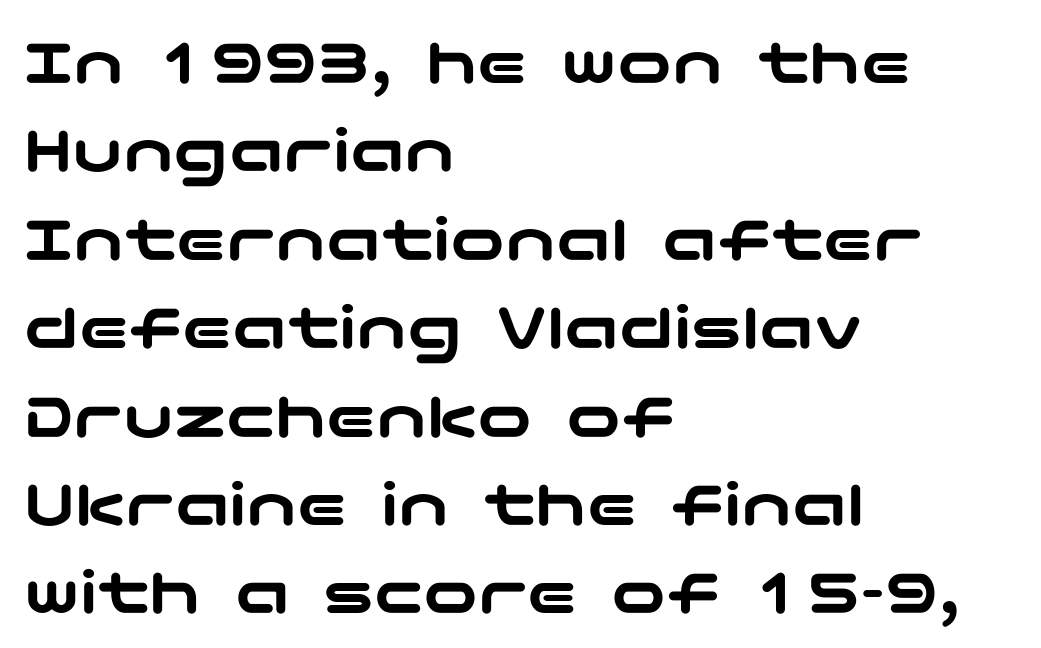
The typesetter chose a ragged-right arrangement here. Ascenders rise straight up at ninety degrees. The baseline area is clear. Typographically, this falls in the sans-serif category. In terms of letterspacing, this is plain default setting. Is there much room between lines? A standard amount, neither cramped nor airy.
